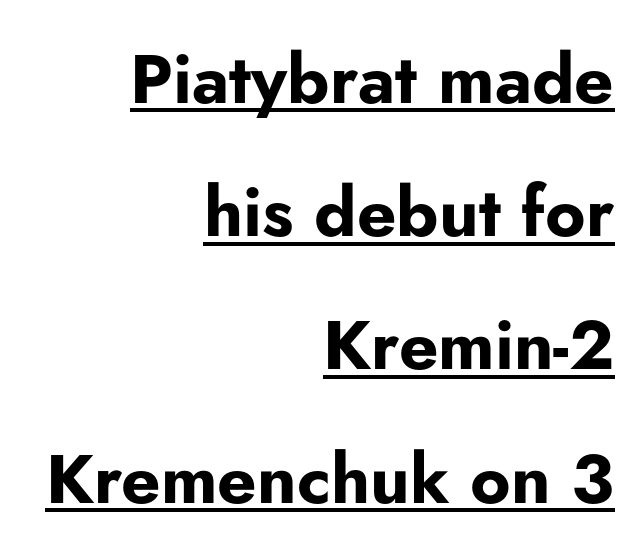
{"serif": "no", "italic": "no", "bold": "yes", "weight": "bold", "width": "normal", "stroke_contrast": "low", "x_height": "small", "monospaced": "no", "underline": "yes", "align": "right", "line_spacing": "loose", "line_spacing_ratio": 1.93, "letter_spacing": "normal", "letter_spacing_em": 0.0, "glyph_px": 69}
